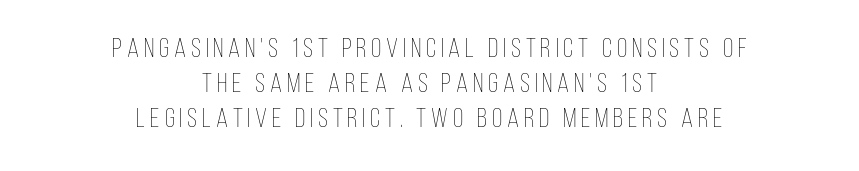
{"italic": "no", "bold": "no", "underline": "no", "align": "center", "line_spacing": "normal", "line_spacing_ratio": 1.3, "glyph_px": 27}
